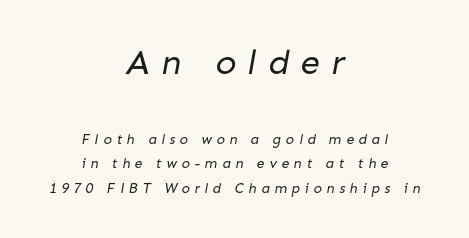
Font category for this specimen: sans-serif. Weight class: somewhere from thin through regular. If you folded the block vertically in half, each line would mirror itself in length. Spacing verdict: proportional, widths tailored to each character. Anything drawn beneath the words? Only blank space.
